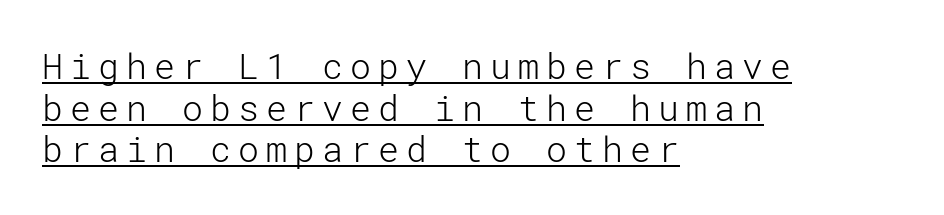
{"serif": "no", "italic": "no", "bold": "no", "weight": "light", "width": "normal", "stroke_contrast": "low", "x_height": "medium", "underline": "yes", "align": "left", "line_spacing_ratio": 1.19, "letter_spacing": "wide", "letter_spacing_em": 0.2, "glyph_px": 35}
